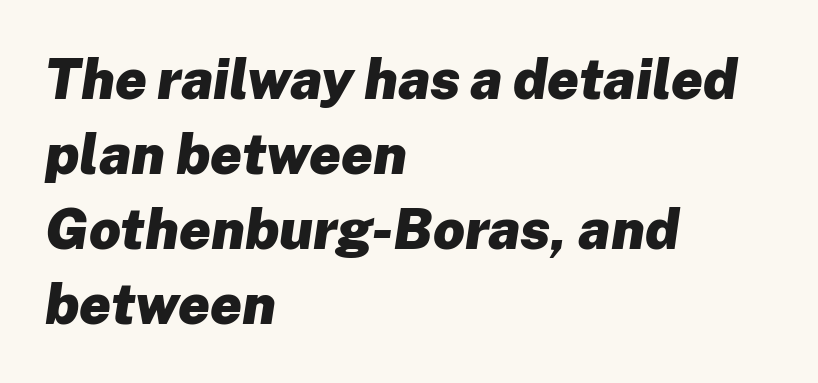
{"italic": "yes", "lean": "right", "slant_degrees": 8, "bold": "yes", "weight": "heavy", "width": "normal", "stroke_contrast": "low", "x_height": "medium", "monospaced": "no", "underline": "no", "align": "left", "line_spacing": "normal", "line_spacing_ratio": 1.34, "letter_spacing": "normal", "letter_spacing_em": 0.0, "glyph_px": 56}
